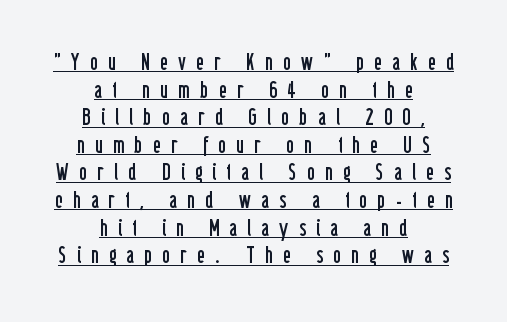
Tracking here is generous; glyphs stand well apart from one another. Compared with a typical body face, this is equally light or lighter still. This is the regular roman posture of the typeface. The rendering uses the underline text-decoration.
